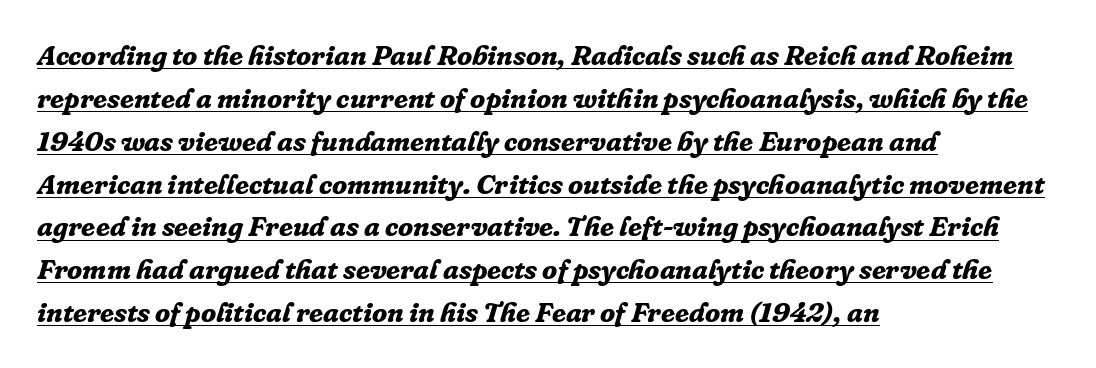
The image shows 28 px bold serif type, italic (leaning right); set left-aligned, normal line spacing (1.53x), normal letter spacing, underlined; low stroke contrast and a medium x-height.
